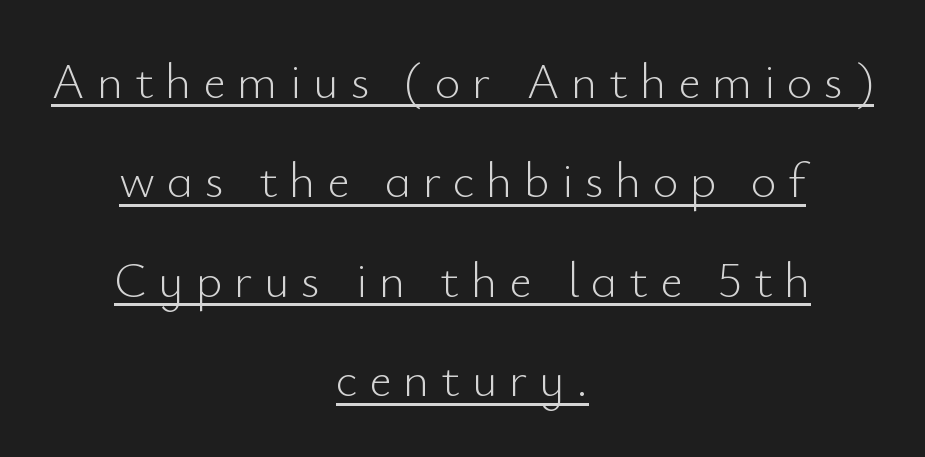
The image shows 50 px light sans-serif type, upright; set centered, loose line spacing (1.99x), unusually wide letter spacing (+0.23 em), underlined; low stroke contrast and a small x-height.
